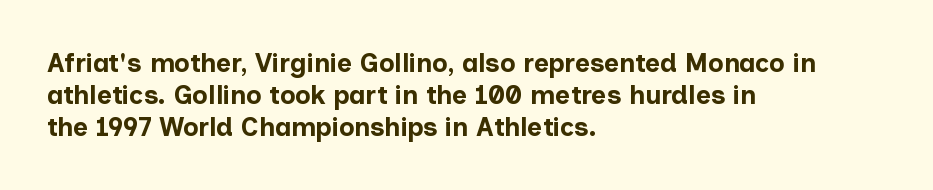
The image shows 26 px bold type, upright; set left-aligned, line spacing 1.23x, normal letter spacing, not underlined.
